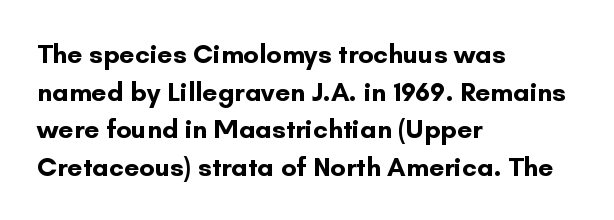
{"italic": "no", "bold": "yes", "underline": "no", "align": "left", "line_spacing": "normal", "line_spacing_ratio": 1.39, "letter_spacing": "normal", "letter_spacing_em": 0.0, "glyph_px": 27}
